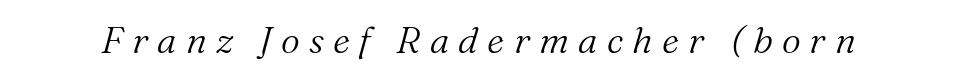
The image shows 37 px light serif type, italic (leaning right); set unusually wide letter spacing (+0.25 em), not underlined; medium stroke contrast and a medium x-height.
